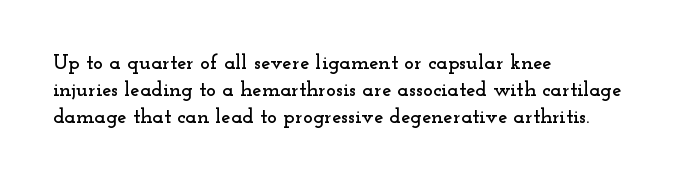
The image shows 21 px text type, upright; set left-aligned, normal line spacing (1.29x), normal letter spacing, not underlined.
